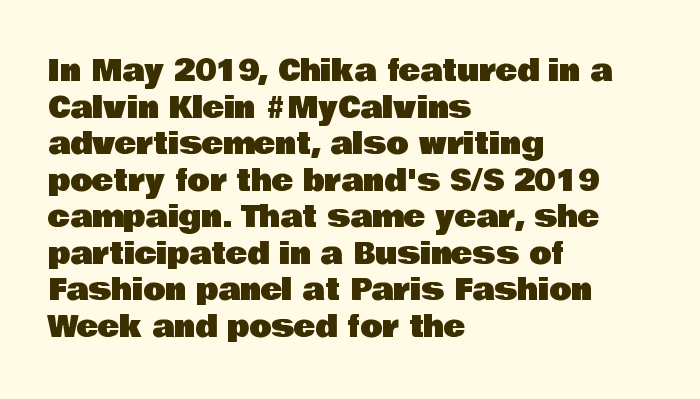
{"serif": "no", "italic": "no", "width": "normal", "stroke_contrast": "low", "x_height": "large", "monospaced": "no", "underline": "no", "align": "left", "line_spacing": "normal", "line_spacing_ratio": 1.26, "letter_spacing": "normal", "letter_spacing_em": 0.0, "glyph_px": 29}
